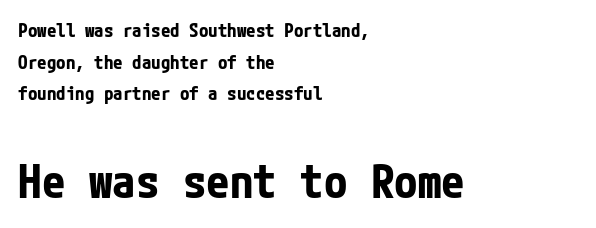
The image shows 47 px bold, condensed sans-serif type, upright; set left-aligned, normal line spacing (1.67x), normal letter spacing, not underlined; the second (bottom) block is 2.47x larger; low stroke contrast and a medium x-height.
